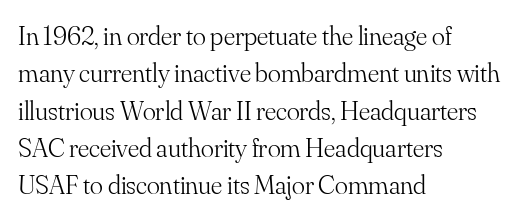
Q: Is the text bold? A: No.
Q: Is the text italic (slanted)? A: No, it is upright.
Q: Is the text underlined? A: No.
Q: How is the paragraph aligned? A: Left-aligned.
Q: Is the spacing between letters normal or unusually wide? A: Normal.
Q: Is the spacing between lines tight, normal or loose? A: Normal.
